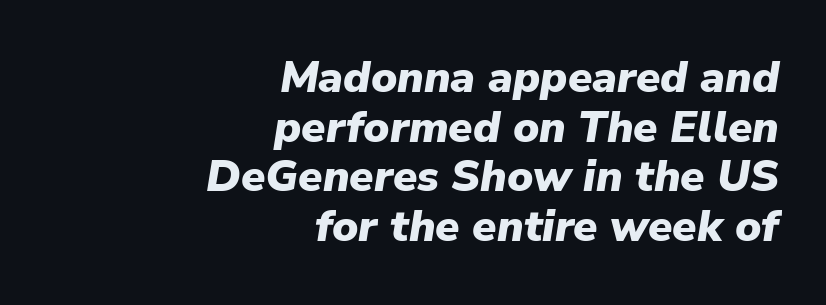
{"italic": "yes", "lean": "right", "slant_degrees": 9, "bold": "yes", "weight": "heavy", "width": "normal", "stroke_contrast": "low", "x_height": "medium", "monospaced": "no", "underline": "no", "align": "right", "line_spacing": "tight", "line_spacing_ratio": 1.13, "letter_spacing": "normal", "letter_spacing_em": 0.0, "glyph_px": 44}
